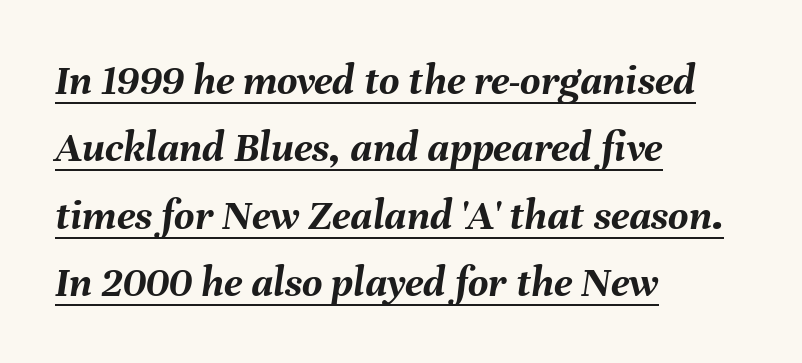
Looking at the ascenders, they clearly lean. If you drew a ruler down the left edge, every line would touch it. Letter spacing: default. Heavy, bold letterforms.
